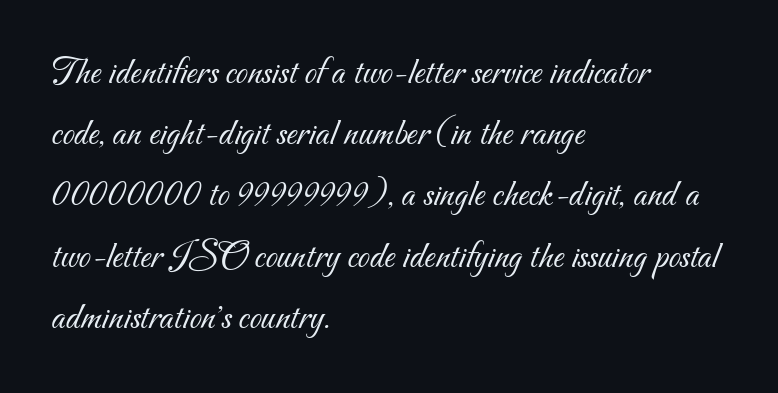
The image shows 39 px light sans-serif type; set left-aligned, normal line spacing (1.57x), normal letter spacing, not underlined; medium stroke contrast and a small x-height.
